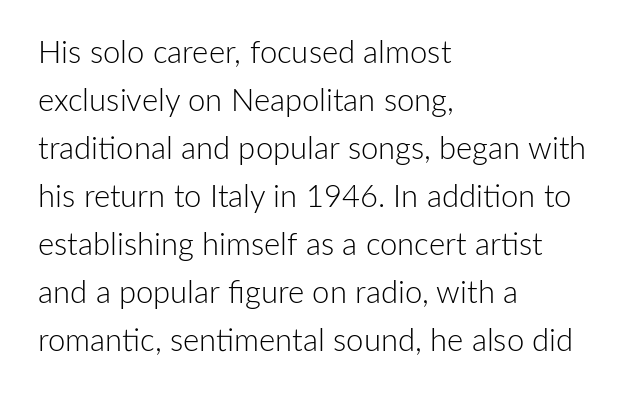
{"serif": "no", "italic": "no", "bold": "no", "weight": "light", "width": "normal", "stroke_contrast": "low", "x_height": "medium", "monospaced": "no", "underline": "no", "align": "left", "line_spacing": "normal", "line_spacing_ratio": 1.55, "letter_spacing": "normal", "letter_spacing_em": 0.0, "glyph_px": 31}
